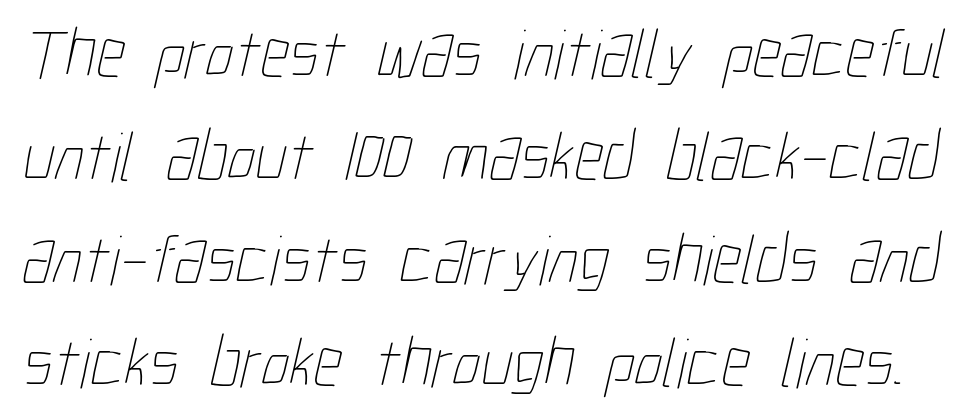
A typesetter would call this leading conventional body-copy spacing. The baseline area is clear. Spacing between characters is what you'd get straight out of the box. The passage shown is typed in a proportional face where columns would drift. The passage shown is not bold in any degree.
